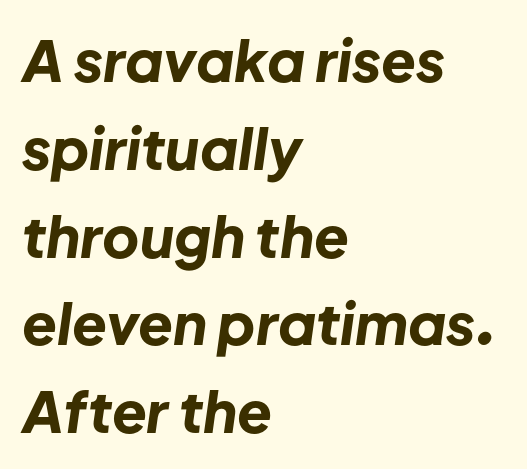
{"italic": "yes", "lean": "right", "slant_degrees": 8, "bold": "yes", "weight": "bold", "width": "normal", "stroke_contrast": "low", "x_height": "medium", "monospaced": "no", "underline": "no", "align": "left", "line_spacing": "normal", "line_spacing_ratio": 1.54, "letter_spacing": "normal", "letter_spacing_em": 0.0, "glyph_px": 57}
